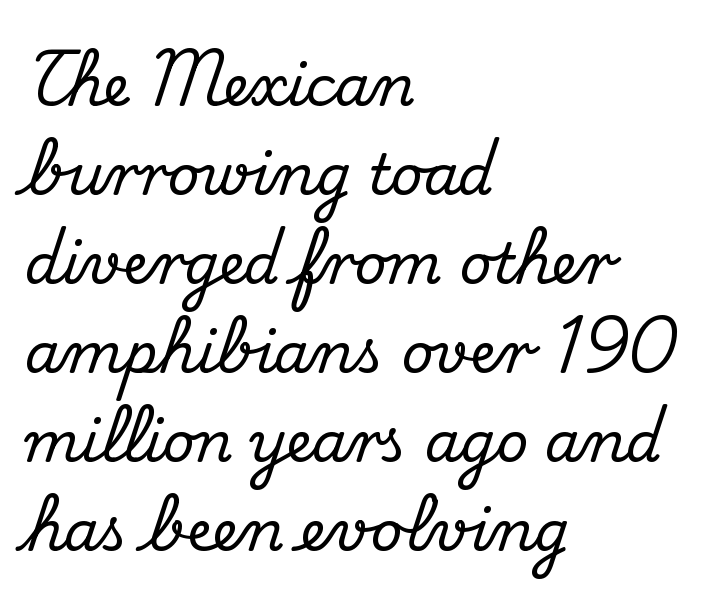
The image shows 56 px serif type; set left-aligned, normal line spacing (1.59x), normal letter spacing, not underlined; medium stroke contrast and a small x-height.
